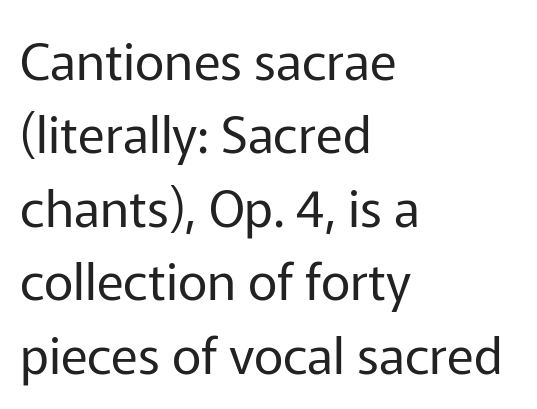
Do the characters align in a grid? No, the font is proportional. No extra tracking has been applied to these lines. No feet cap the strokes, marking this as sans-serif type. Vertical stems look standard width or narrower in stroke.
